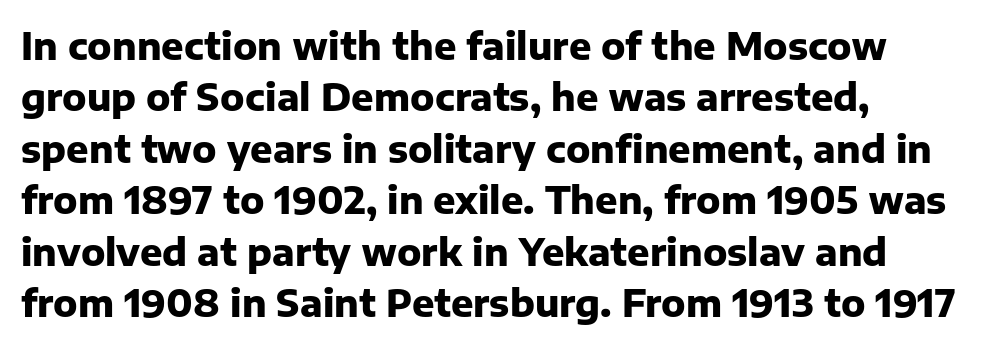
The image shows 37 px heavy sans-serif type, upright; set left-aligned, normal line spacing (1.39x), normal letter spacing, not underlined; low stroke contrast and a medium x-height.
